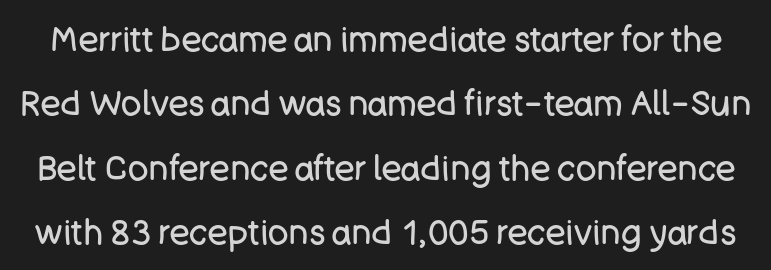
On a weight scale, this lands at 450 or below. The words here are not underlined. The passage shown is typed in a proportional face where columns would drift. Designer's note — italics off, roman on. Is the letter spacing exaggerated? No — it looks like the ordinary default. Nope, no serifs anywhere on these letters.
